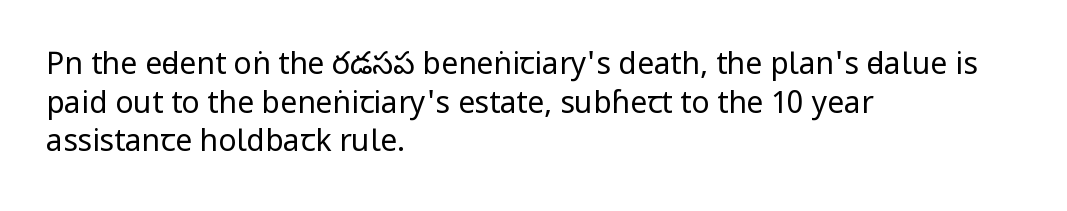
Q: Is the text bold? A: No.
Q: Is the text italic (slanted)? A: No, it is upright.
Q: Is the typeface a serif or a sans-serif typeface? A: Sans-serif.
Q: Is the text underlined? A: No.
Q: How is the paragraph aligned? A: Left-aligned.
Q: Is the spacing between letters normal or unusually wide? A: Normal.
Q: Is the spacing between lines tight, normal or loose? A: Normal.
Q: Width (condensed, normal, or wide)? A: Condensed.
Q: Stroke contrast? A: Low.
Q: x-height? A: Large.
Q: Monospaced? A: No.
